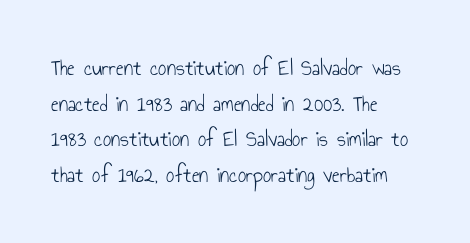
Baseline-to-baseline distance is the conventional proportion of letter height. The passage is arranged the way most books set body copy — flush left. The glyphs are unaccompanied by any horizontal stroke below them. The gaps between neighbouring characters are ordinary and unremarkable.
